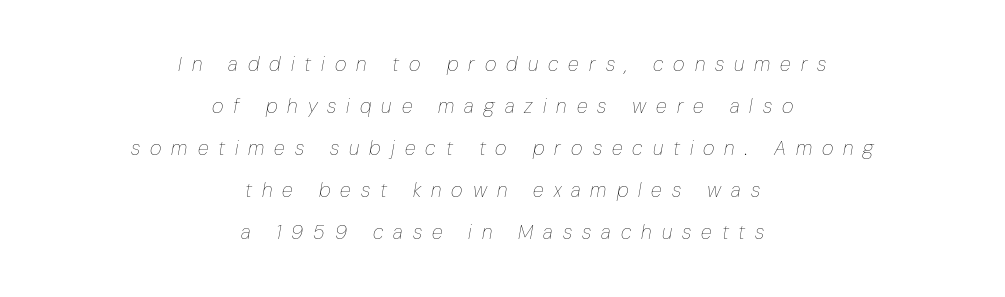
The image shows 20 px text type, italic (leaning right); set centered, loose line spacing (2.1x), unusually wide letter spacing (+0.5 em), not underlined.
